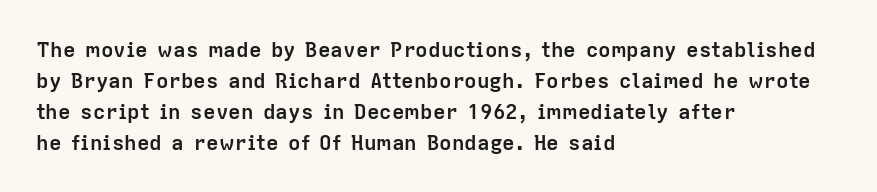
The image shows 21 px bold type, upright; set left-aligned, normal line spacing (1.47x), normal letter spacing, not underlined.
